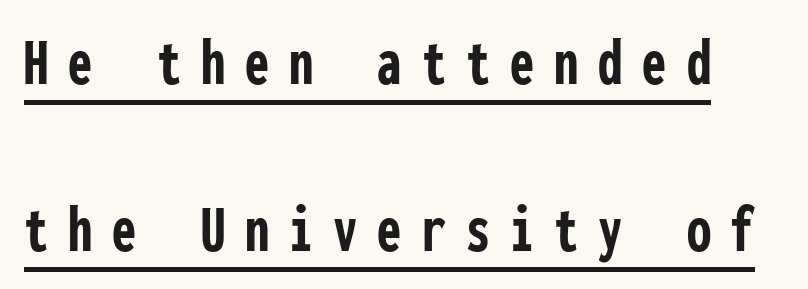
{"serif": "no", "italic": "no", "bold": "yes", "weight": "semibold", "width": "condensed", "stroke_contrast": "low", "x_height": "medium", "monospaced": "yes", "underline": "yes", "line_spacing": "loose", "line_spacing_ratio": 2.42, "letter_spacing": "wide", "letter_spacing_em": 0.29, "glyph_px": 69}
